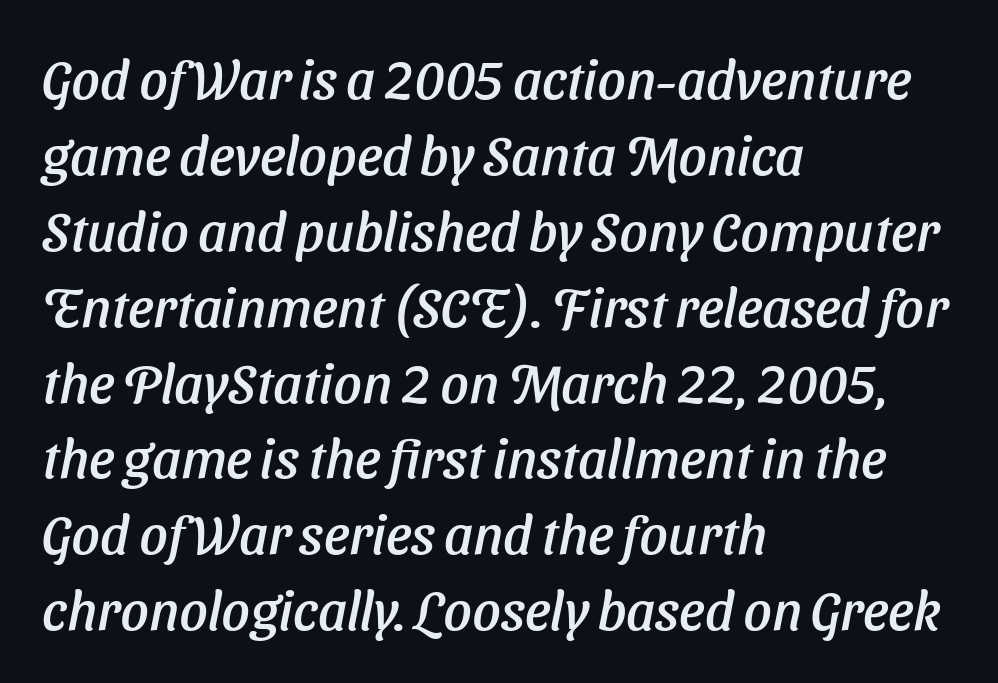
The image shows 55 px text type, italic (leaning right); set left-aligned, normal line spacing (1.38x), normal letter spacing, not underlined; low stroke contrast and a medium x-height.
